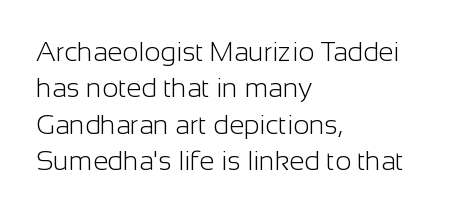
Upright lettering throughout. Reading down the column, the eye jumps a familiar distance to each next line. The typesetting does not lean heavy: it is not bold. Horizontal alignment here is leftward, the default for most running prose. The space directly below the letters is spotless. Glyph-to-glyph distance matches everyday printed text.
